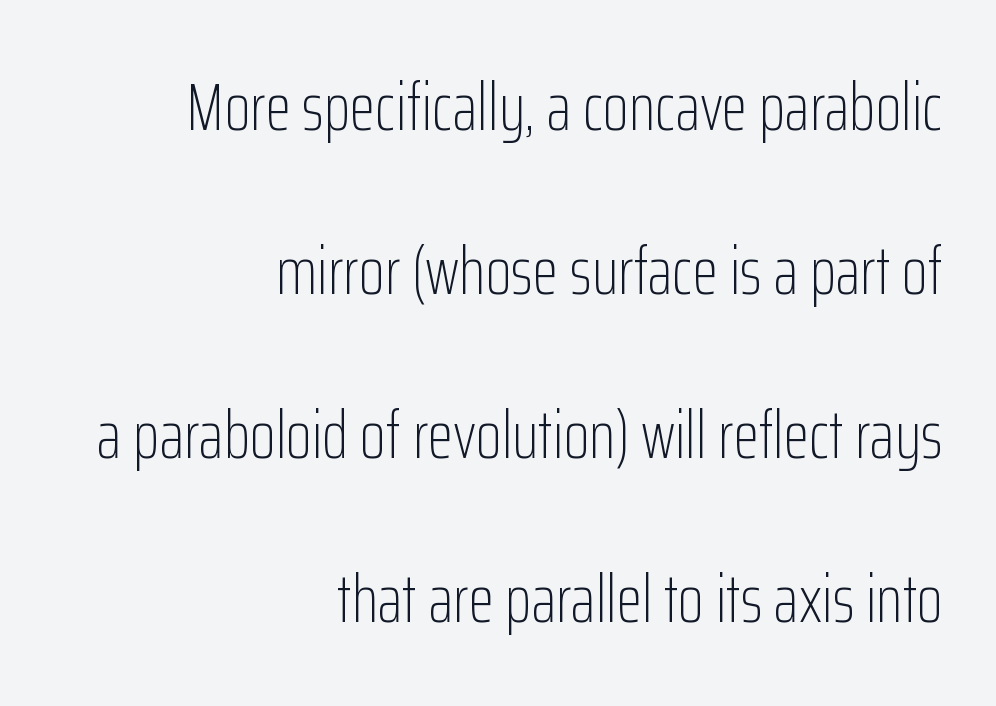
The image shows 67 px light, condensed sans-serif type, upright; set right-aligned, loose line spacing (2.45x), normal letter spacing, not underlined; low stroke contrast and a medium x-height.
